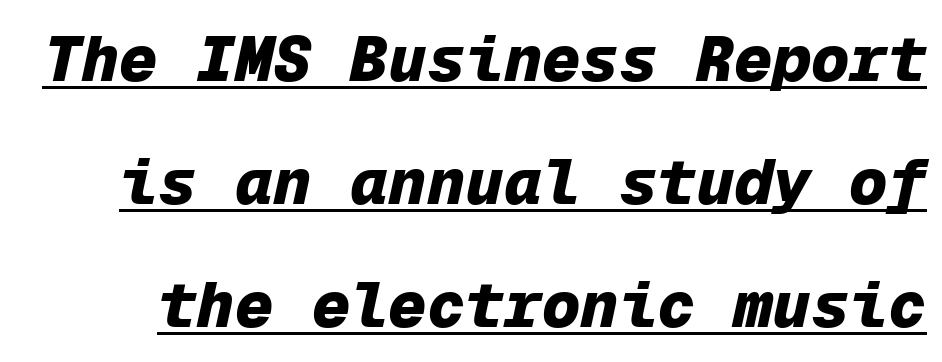
{"italic": "yes", "lean": "right", "slant_degrees": 12, "bold": "yes", "weight": "heavy", "width": "normal", "stroke_contrast": "low", "x_height": "medium", "monospaced": "yes", "underline": "yes", "line_spacing": "loose", "line_spacing_ratio": 1.92, "letter_spacing": "normal", "letter_spacing_em": 0.0, "glyph_px": 64}
